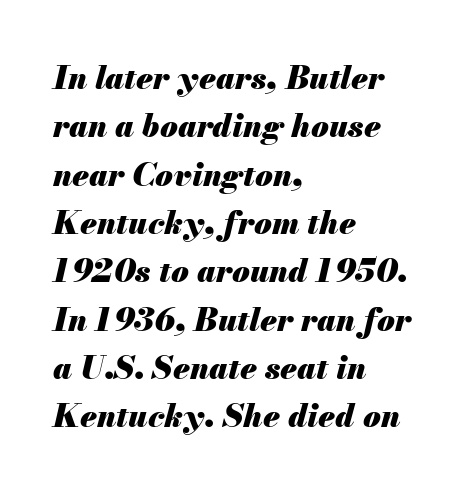
The image shows 32 px heavy type, italic (leaning right); set left-aligned, normal line spacing (1.51x), normal letter spacing, not underlined; medium stroke contrast and a small x-height.
